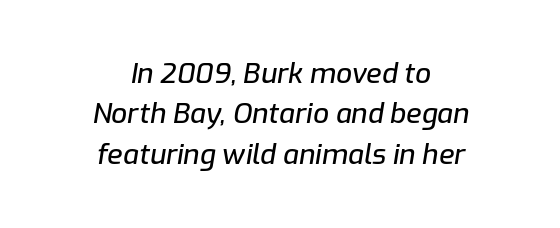
The image shows 28 px text type, italic (leaning right); set centered, normal line spacing (1.44x), normal letter spacing, not underlined; low stroke contrast and a medium x-height.
